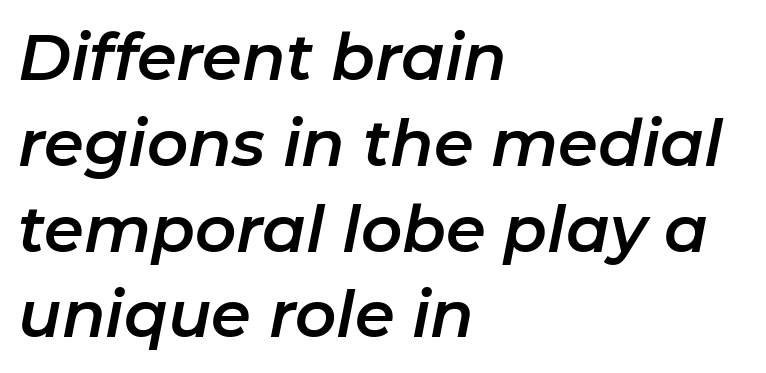
Q: Is the text italic (slanted)? A: Yes, it leans right by about 11 degrees.
Q: Is the text underlined? A: No.
Q: How is the paragraph aligned? A: Left-aligned.
Q: Is the spacing between letters normal or unusually wide? A: Normal.
Q: Is the spacing between lines tight, normal or loose? A: Normal.
Q: Width (condensed, normal, or wide)? A: Normal.
Q: Stroke contrast? A: Low.
Q: x-height? A: Medium.
Q: Monospaced? A: No.
